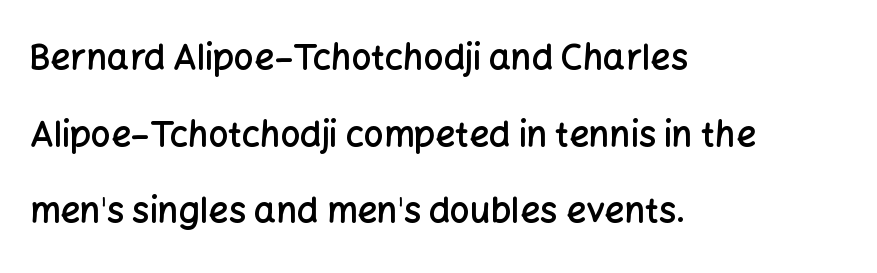
The image shows 35 px semibold sans-serif type, upright; set left-aligned, loose line spacing (2.19x), normal letter spacing, not underlined; low stroke contrast and a medium x-height.
